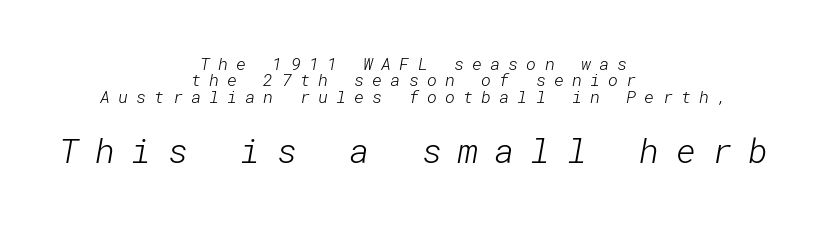
The letters look calm and open, with moderate or lighter stems. Here the second block reads like a headline and the first like body copy. Lines of text with bare space underneath. How are the letters spaced? Widely, with obvious added tracking. Teacher's note: observe the equal gaps on both sides — that is centered alignment. Stroke terminals: plain, sans-serif.
